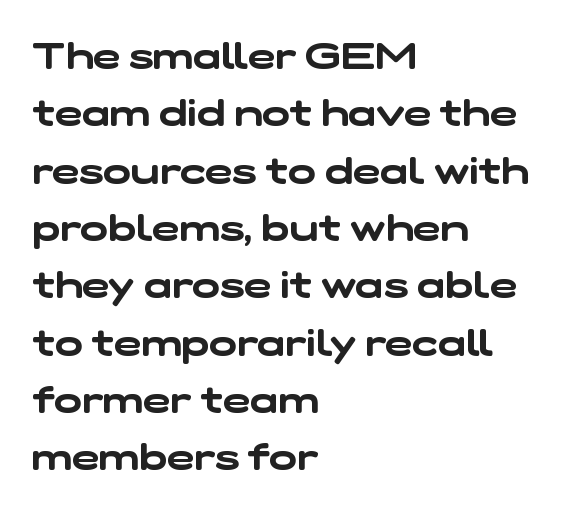
The image shows 37 px wide sans-serif type; set left-aligned, normal line spacing (1.55x), normal letter spacing, not underlined; low stroke contrast and a medium x-height.
